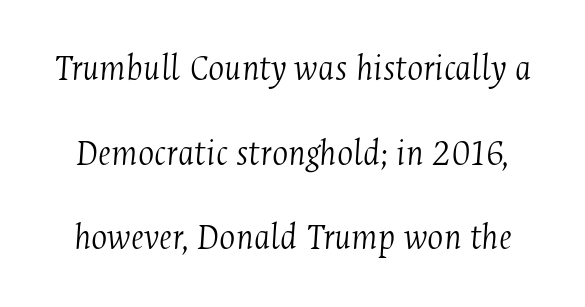
Are there feet on the stems? There are — it's a serif. How would I describe the line gaps? Wide and relaxed. The strokes carry an ordinary text weight at most. Do the characters align in a grid? No, the font is proportional. Does extra space separate the letters? No, they use regular spacing. The rendering applies a slant to the glyphs.
